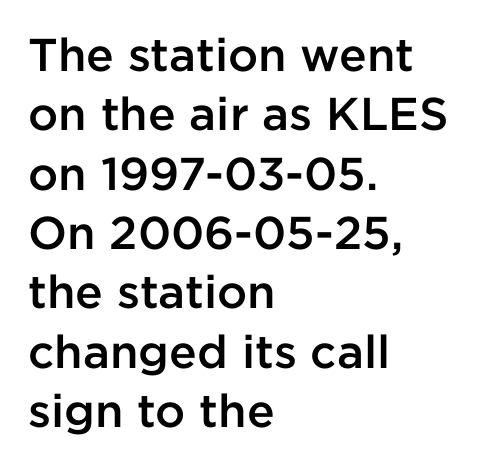
{"serif": "no", "italic": "no", "bold": "semi", "weight": "semibold", "width": "normal", "stroke_contrast": "low", "x_height": "medium", "monospaced": "no", "underline": "no", "align": "left", "line_spacing": "normal", "line_spacing_ratio": 1.29, "letter_spacing": "normal", "letter_spacing_em": 0.0, "glyph_px": 46}
